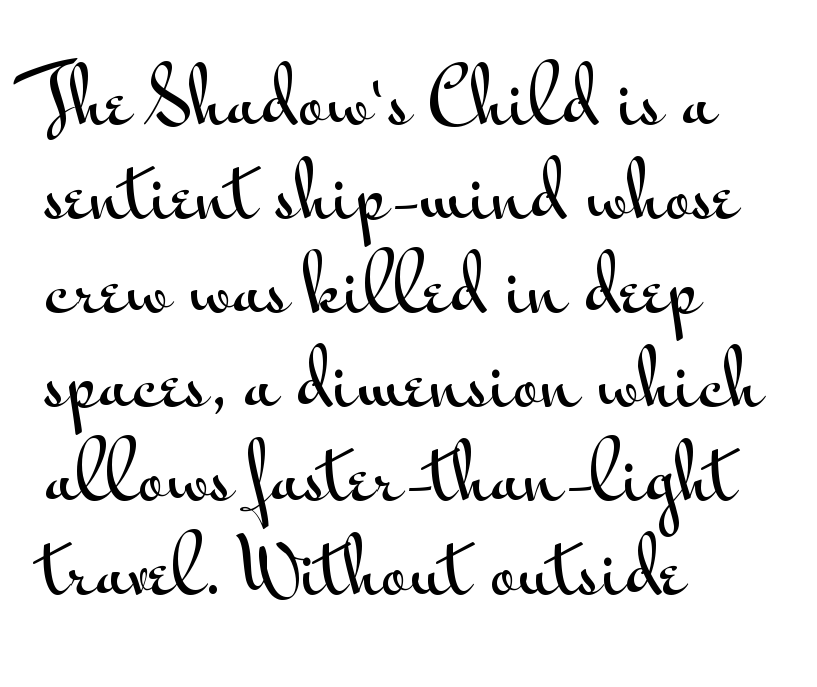
{"serif": "no", "width": "wide", "stroke_contrast": "medium", "x_height": "small", "monospaced": "no", "underline": "no", "align": "left", "line_spacing": "normal", "line_spacing_ratio": 1.27, "letter_spacing": "normal", "letter_spacing_em": 0.0, "glyph_px": 74}
